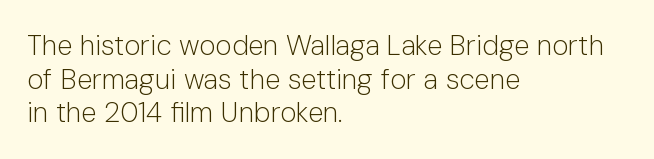
Q: Is the text bold? A: No.
Q: Is the text italic (slanted)? A: No, it is upright.
Q: Is the typeface a serif or a sans-serif typeface? A: Sans-serif.
Q: Is the text underlined? A: No.
Q: How is the paragraph aligned? A: Left-aligned.
Q: Is the spacing between letters normal or unusually wide? A: Normal.
Q: Width (condensed, normal, or wide)? A: Normal.
Q: Stroke contrast? A: Low.
Q: x-height? A: Medium.
Q: Monospaced? A: No.
